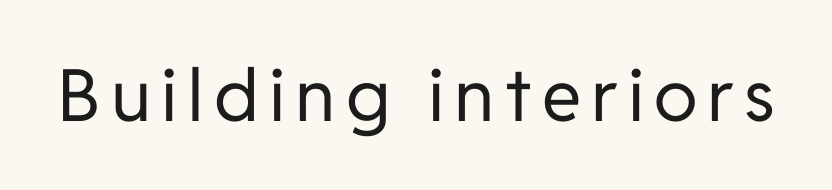
The text was rendered using a sans face with plain stroke endings. Unbolded letterforms with no extra heft. You could not count columns in this text — the font is proportionally spaced. Nobody drew a line under any word here. Is there any slant? The stems are plumb.
